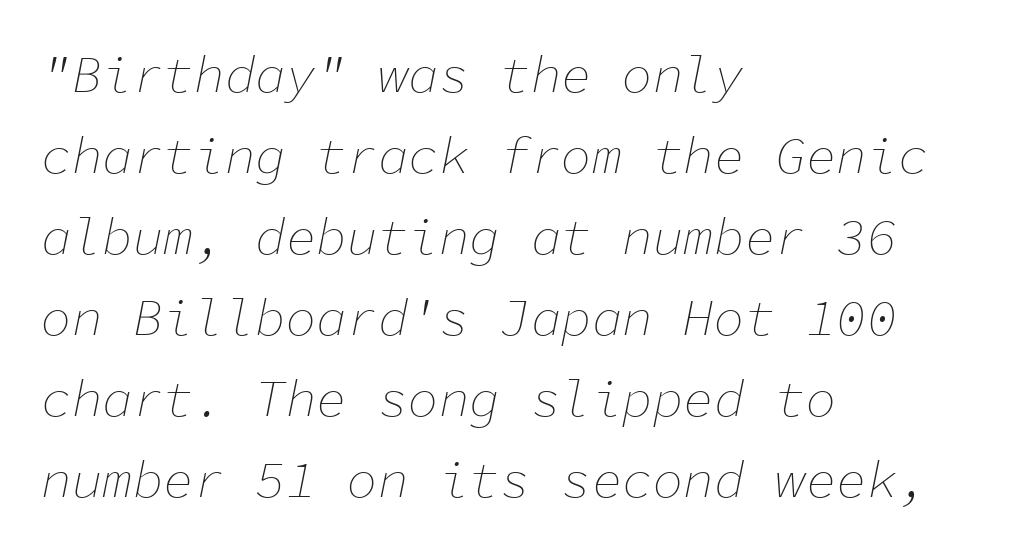
{"italic": "yes", "lean": "right", "slant_degrees": 11, "bold": "no", "weight": "thin", "width": "normal", "stroke_contrast": "low", "x_height": "medium", "monospaced": "yes", "underline": "no", "align": "left", "line_spacing": "normal", "line_spacing_ratio": 1.59, "letter_spacing": "normal", "letter_spacing_em": 0.0, "glyph_px": 51}
